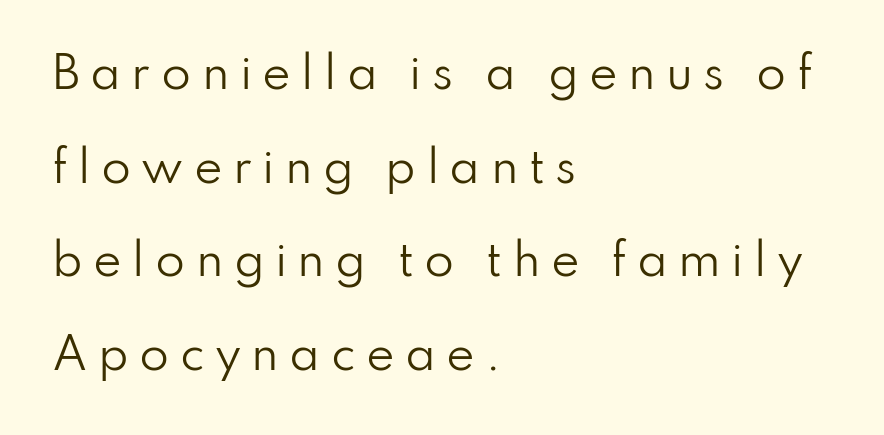
Q: Is the text bold? A: No.
Q: Is the text italic (slanted)? A: No, it is upright.
Q: Is the typeface a serif or a sans-serif typeface? A: Sans-serif.
Q: Is the text underlined? A: No.
Q: How is the paragraph aligned? A: Left-aligned.
Q: Is the spacing between letters normal or unusually wide? A: Unusually wide.
Q: Is the spacing between lines tight, normal or loose? A: Loose.
Q: Width (condensed, normal, or wide)? A: Normal.
Q: Stroke contrast? A: Low.
Q: x-height? A: Small.
Q: Monospaced? A: No.
